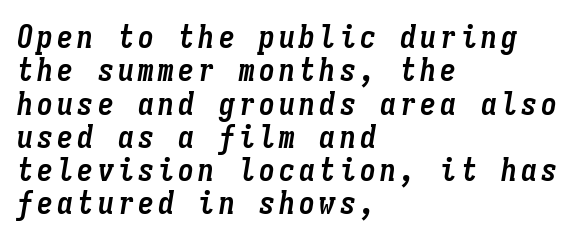
{"italic": "yes", "lean": "right", "slant_degrees": 9, "bold": "yes", "weight": "semibold", "width": "condensed", "stroke_contrast": "low", "x_height": "medium", "monospaced": "yes", "underline": "no", "align": "left", "line_spacing": "tight", "line_spacing_ratio": 1.04, "glyph_px": 32}
